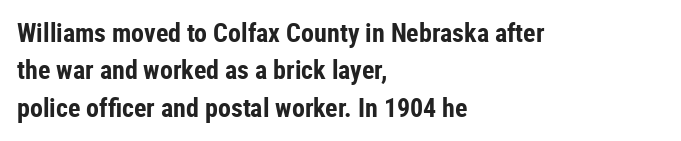
When letters stand straight like this, we call the style roman or upright. A clean baseline with only descenders dipping below it. Horizontally, the lines are justified to the leading edge only. Is there much room between lines? A standard amount, neither cramped nor airy.
